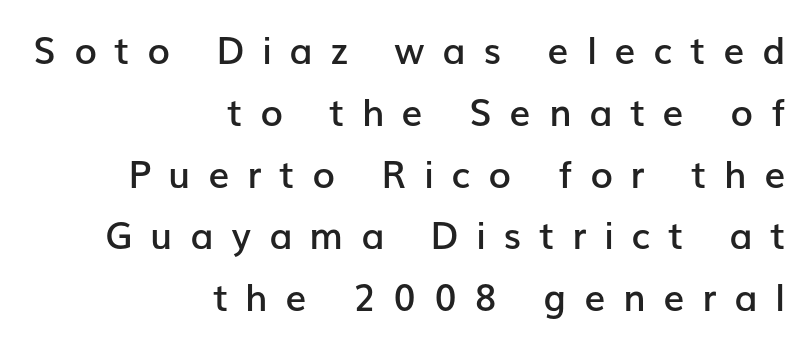
Q: Is the text bold? A: Semi-bold.
Q: Is the text italic (slanted)? A: No, it is upright.
Q: Is the typeface a serif or a sans-serif typeface? A: Sans-serif.
Q: Is the text underlined? A: No.
Q: How is the paragraph aligned? A: Right-aligned.
Q: Is the spacing between letters normal or unusually wide? A: Unusually wide.
Q: Is the spacing between lines tight, normal or loose? A: Normal.
Q: Width (condensed, normal, or wide)? A: Normal.
Q: Stroke contrast? A: Low.
Q: x-height? A: Medium.
Q: Monospaced? A: No.
